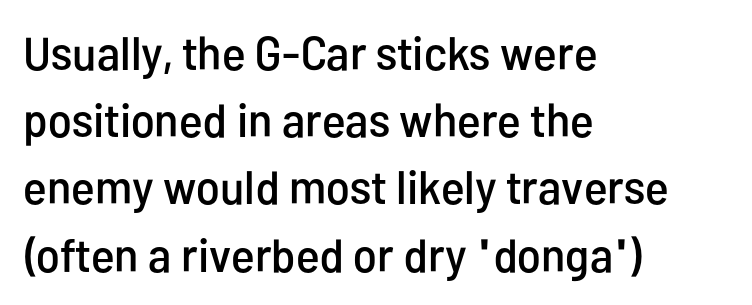
Glyph-to-glyph distance matches everyday printed text. Every character sits straight up, as roman type does. Line spacing here is normal. Letterform terminals end flat and unadorned throughout the passage. Proportional: the letters do not fall into vertical columns. The text block is weighted toward the left margin, trailing off unevenly rightward.
